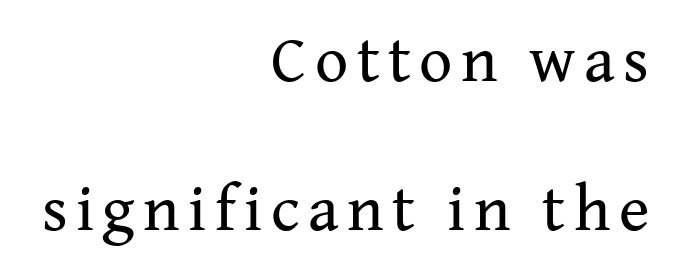
The image shows 65 px regular-weight serif type, upright; set right-aligned, loose line spacing (2.29x), not underlined; medium stroke contrast and a medium x-height.
